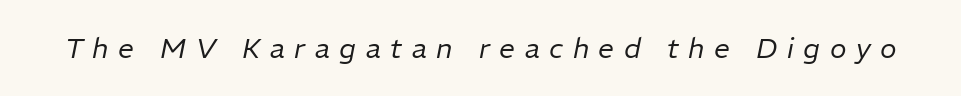
A clean baseline with only descenders dipping below it. The face used here is proportionally spaced, like ordinary book or web type. The rendering applies a slant to the glyphs. The cut favours lightness, reaching ordinary text weight at its darkest. This sample uses expanded letter spacing, leaving extra air between glyphs.
